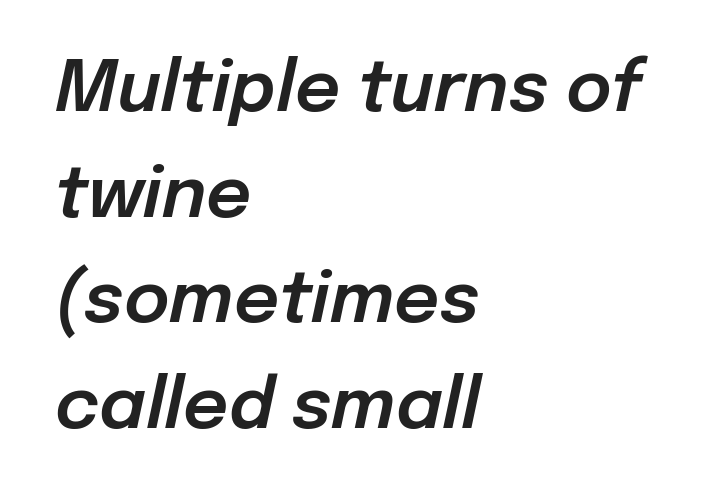
Q: Is the text italic (slanted)? A: Yes, it leans right by about 12 degrees.
Q: Is the text underlined? A: No.
Q: How is the paragraph aligned? A: Left-aligned.
Q: Is the spacing between letters normal or unusually wide? A: Normal.
Q: Is the spacing between lines tight, normal or loose? A: Normal.
Q: Width (condensed, normal, or wide)? A: Normal.
Q: Stroke contrast? A: Low.
Q: x-height? A: Medium.
Q: Monospaced? A: No.
